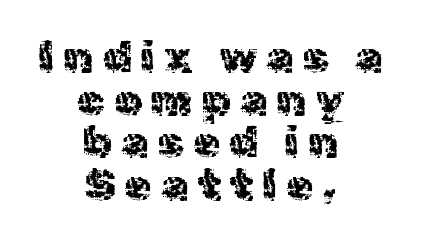
Q: Is the text bold? A: No.
Q: Is the text italic (slanted)? A: No, it is upright.
Q: Is the typeface a serif or a sans-serif typeface? A: Sans-serif.
Q: Is the text underlined? A: No.
Q: How is the paragraph aligned? A: Centered.
Q: Is the spacing between letters normal or unusually wide? A: Unusually wide.
Q: Is the spacing between lines tight, normal or loose? A: Tight.
Q: Width (condensed, normal, or wide)? A: Normal.
Q: x-height? A: Medium.
Q: Monospaced? A: No.
